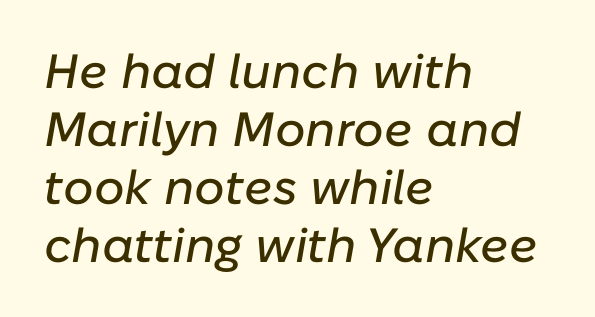
Italic: yes, the glyphs are oblique. Short note: letters normally spaced. Is the block centered? No — it sits flush against the left margin. Letters rest on an invisible, unmarked baseline.
